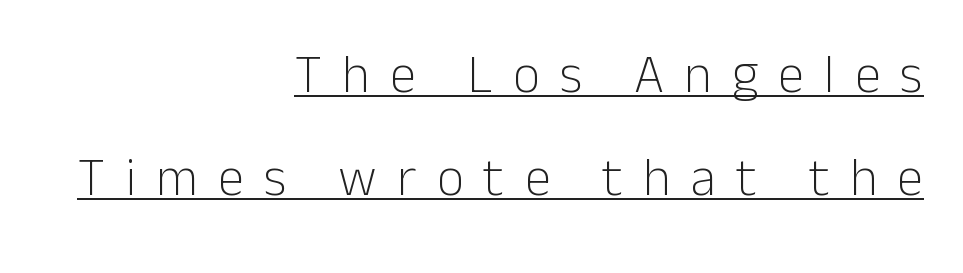
The lines in this sample share a right terminus and differ only in where they begin. The gaps between neighbouring characters are conspicuously large. A typesetter would call this proportional, since set widths differ per character. Does a line run under the words? Yes, clearly. A roman cut, with each character standing at attention. Ink coverage per letter is moderate at most.
